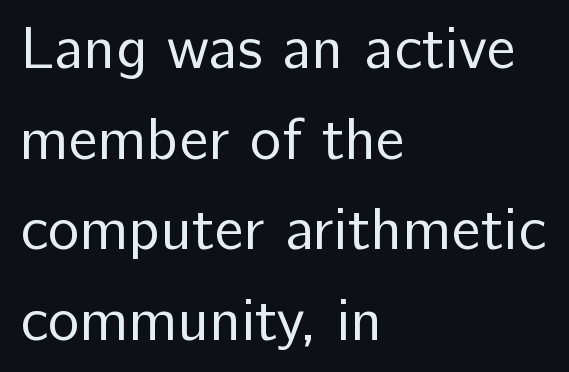
The paragraph shown leans on its left margin. Rendered with straight, roman letterforms. Honestly, there is no underline to notice here at all. Weight: regular or lighter.
